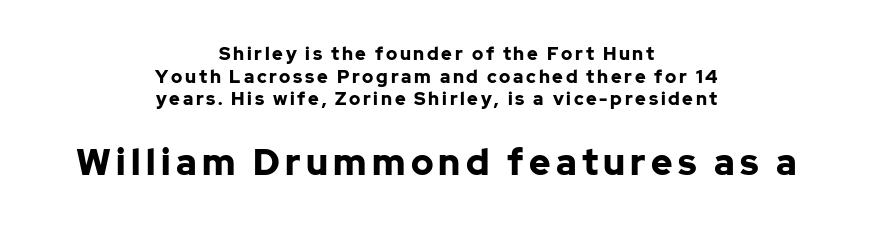
These words are printed bold, with thick strokes throughout. Quick note: underline off. The letters stand straight up with perfectly vertical stems. Layout note: lines centered.
